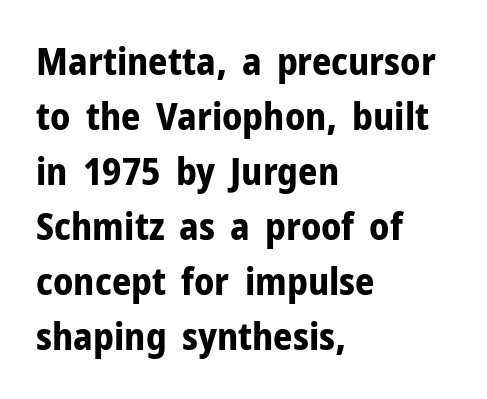
The image shows 38 px bold sans-serif type, upright; set left-aligned, normal line spacing (1.45x), normal letter spacing, not underlined; low stroke contrast and a medium x-height.
